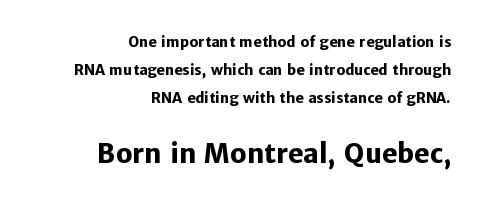
Glyph-to-glyph distance matches everyday printed text. How would I describe the line gaps? Wide and relaxed. Quick note: not italic, upright. Teacher's note: observe the even right margin — that is flush-right alignment.
